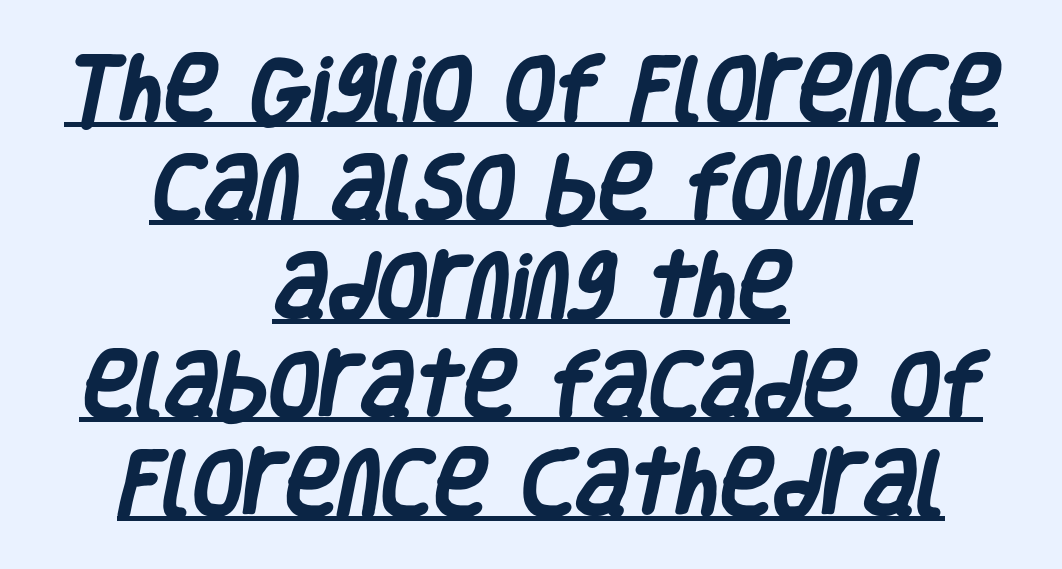
Weight: bold. This rendering features underlined lettering. Check where the strokes stop: nothing finishes them off — pure sans. Default kerning and tracking; the words read as compact shapes. Visually the block forms a symmetrical silhouette, jagged on both flanks.
